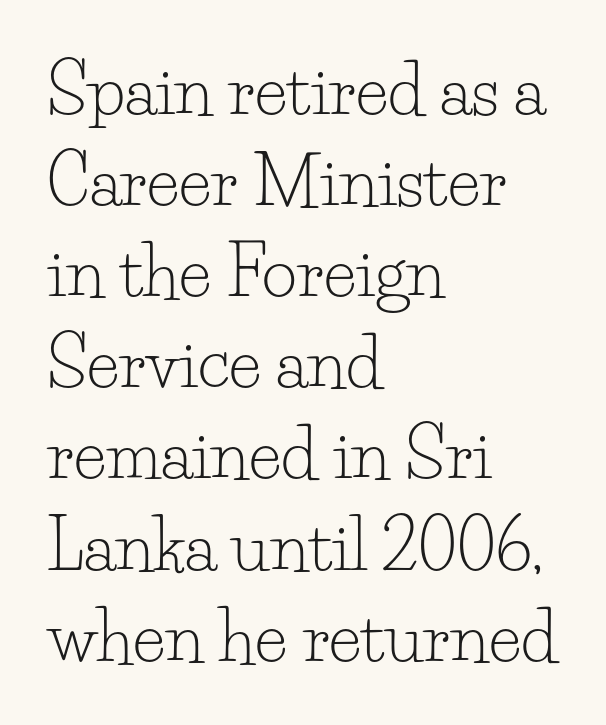
Evenly set lines give the paragraph a standard silhouette. Rule under the text: the space is simply empty. The characters are drawn with everyday or finer stroke widths. Do the characters align in a grid? No, the font is proportional.
